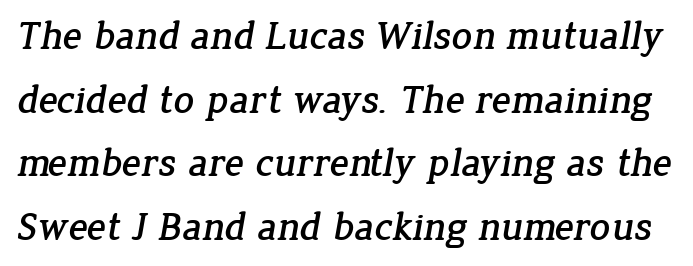
The image shows 40 px serif type; set normal line spacing (1.59x), normal letter spacing, not underlined; low stroke contrast and a medium x-height.
